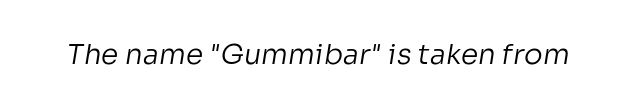
The image shows 28 px regular-weight sans-serif type; set normal letter spacing, not underlined; low stroke contrast and a medium x-height.
